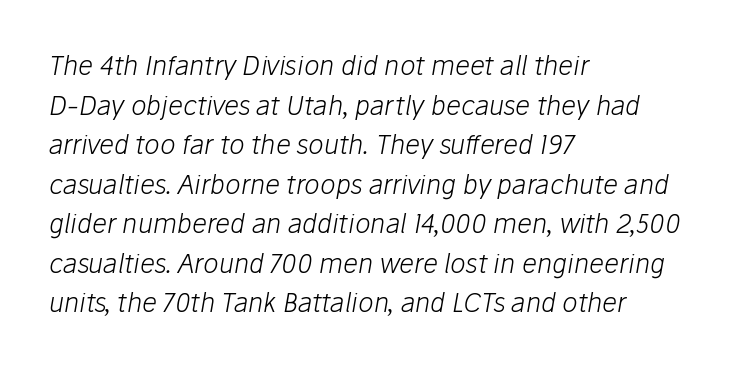
{"italic": "yes", "lean": "right", "slant_degrees": 10, "bold": "no", "underline": "no", "align": "left", "line_spacing": "normal", "line_spacing_ratio": 1.52, "letter_spacing": "normal", "letter_spacing_em": 0.0, "glyph_px": 26}
